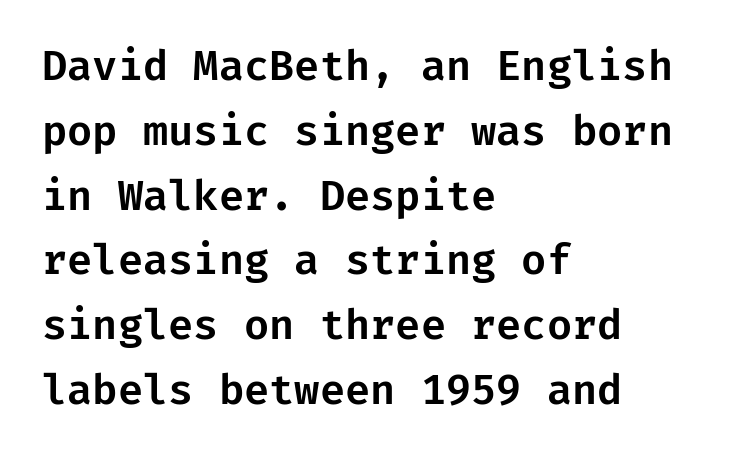
{"serif": "no", "italic": "no", "width": "normal", "stroke_contrast": "low", "x_height": "medium", "underline": "no", "align": "left", "line_spacing": "normal", "line_spacing_ratio": 1.58, "letter_spacing": "normal", "letter_spacing_em": 0.0, "glyph_px": 41}
